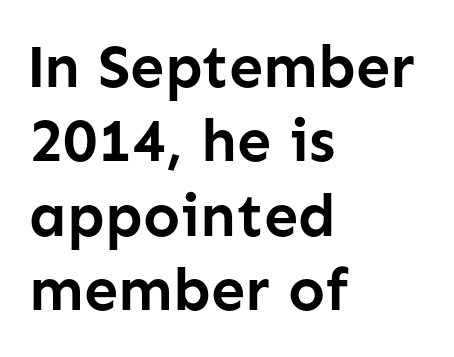
{"serif": "no", "italic": "no", "bold": "yes", "weight": "semibold", "width": "normal", "stroke_contrast": "low", "x_height": "medium", "monospaced": "no", "underline": "no", "align": "left", "line_spacing_ratio": 1.22, "letter_spacing": "normal", "letter_spacing_em": 0.0, "glyph_px": 61}
